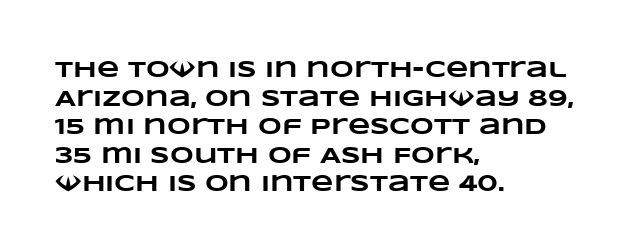
The image shows 23 px bold type; set left-aligned, line spacing 1.24x, normal letter spacing, not underlined.
